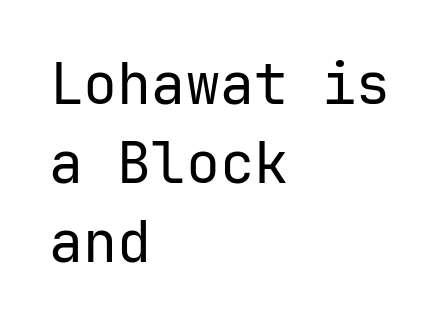
{"serif": "no", "italic": "no", "bold": "no", "weight": "regular", "width": "normal", "stroke_contrast": "low", "x_height": "medium", "underline": "no", "align": "left", "line_spacing": "normal", "line_spacing_ratio": 1.39, "letter_spacing": "normal", "letter_spacing_em": 0.0, "glyph_px": 57}
